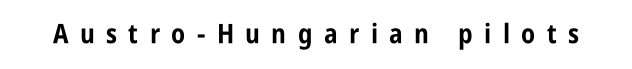
The glyphs are unaccompanied by any horizontal stroke below them. What weight is shown? A full bold with thick strokes. What stands out about the letter spacing? Its width — letters are far apart. This is the regular roman posture of the typeface.
